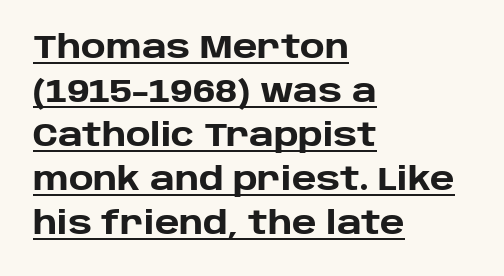
Is the type bold? Yes — the strokes are clearly thick and heavy. Note the varied advance widths — an 'i' is clearly narrower than an 'm'. Is this a sans? Yes — the strokes have no serifs. A typesetter would call this zero additional tracking. Ordinary non-slanted type is in use. These lines sit exactly where default settings would place them.
